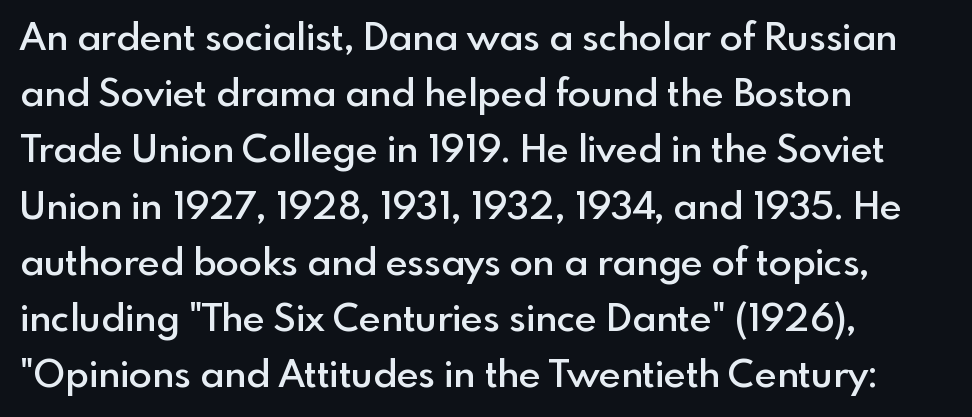
{"serif": "no", "italic": "no", "bold": "semi", "weight": "semibold", "width": "normal", "x_height": "small", "monospaced": "no", "underline": "no", "align": "left", "line_spacing": "normal", "line_spacing_ratio": 1.48, "letter_spacing": "normal", "letter_spacing_em": 0.0, "glyph_px": 38}
